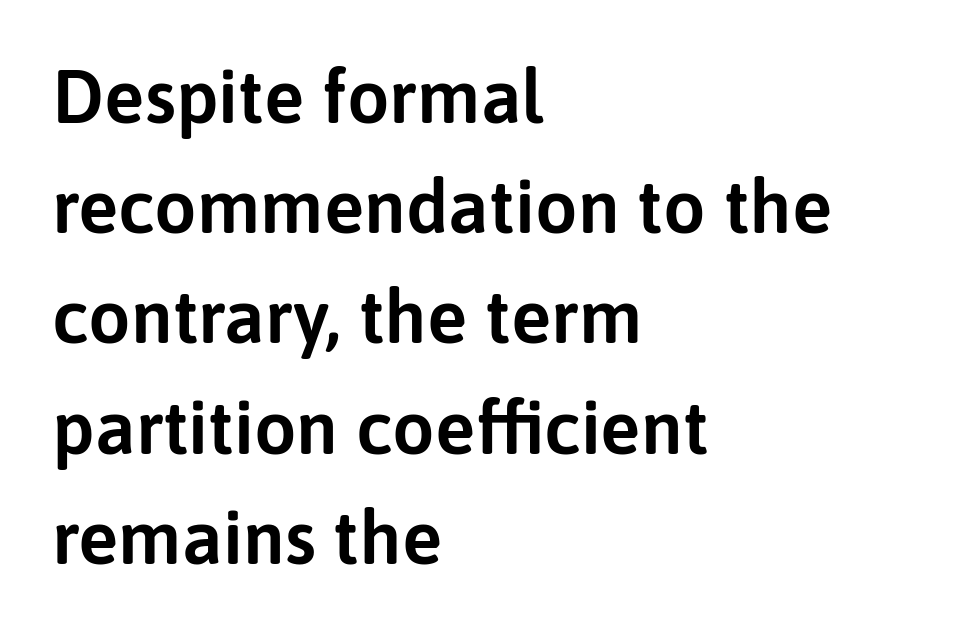
Q: Is the text italic (slanted)? A: No, it is upright.
Q: Is the typeface a serif or a sans-serif typeface? A: Sans-serif.
Q: Is the text underlined? A: No.
Q: How is the paragraph aligned? A: Left-aligned.
Q: Is the spacing between letters normal or unusually wide? A: Normal.
Q: Is the spacing between lines tight, normal or loose? A: Normal.
Q: Width (condensed, normal, or wide)? A: Normal.
Q: Stroke contrast? A: Low.
Q: x-height? A: Medium.
Q: Monospaced? A: No.
